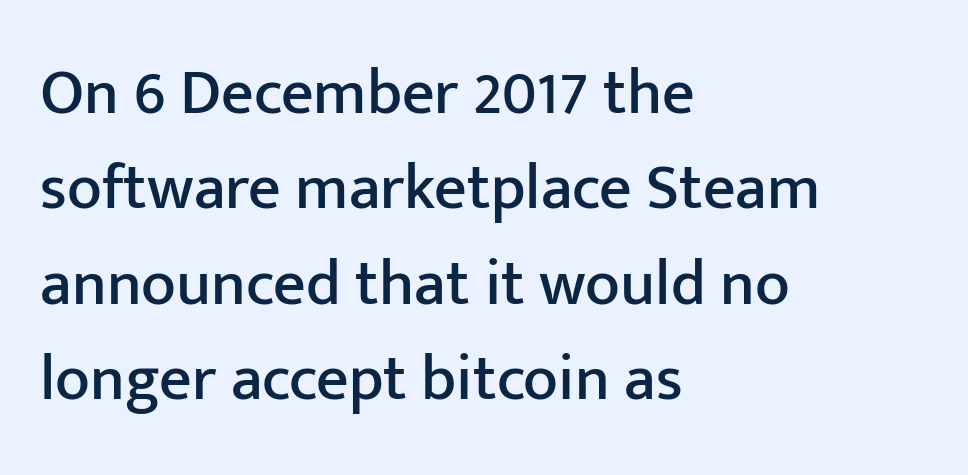
The image shows 64 px sans-serif type, upright; set left-aligned, normal line spacing (1.49x), normal letter spacing, not underlined; low stroke contrast and a medium x-height.
